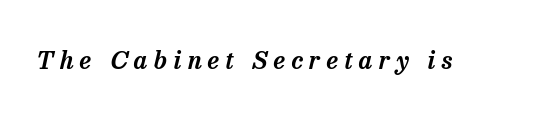
{"italic": "yes", "lean": "right", "slant_degrees": 13, "underline": "no", "letter_spacing": "wide", "letter_spacing_em": 0.25, "glyph_px": 25}
